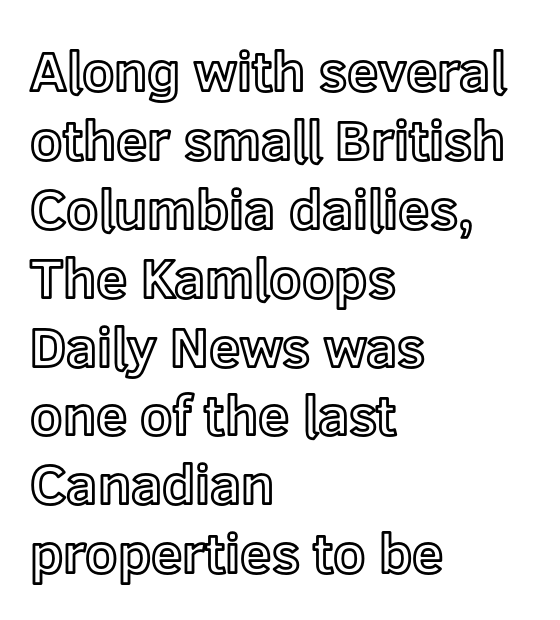
Each letter keeps its own natural width here, so spacing adapts to shape. The setting favours the left margin, as ordinary paragraphs usually do. A roman cut, with each character standing at attention. The foot of each line stays bare and open. Students, note that the glyphs here touch the page at normal intervals.
